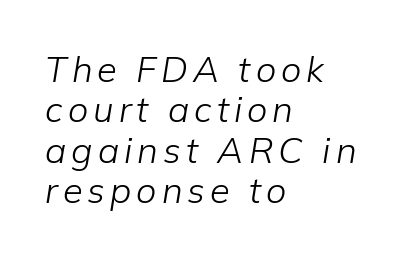
Q: Is the text bold? A: No.
Q: Is the text italic (slanted)? A: Yes, it leans right by about 9 degrees.
Q: Is the text underlined? A: No.
Q: How is the paragraph aligned? A: Left-aligned.
Q: Is the spacing between lines tight, normal or loose? A: Tight.
Q: Width (condensed, normal, or wide)? A: Normal.
Q: Stroke contrast? A: Low.
Q: x-height? A: Medium.
Q: Monospaced? A: No.
